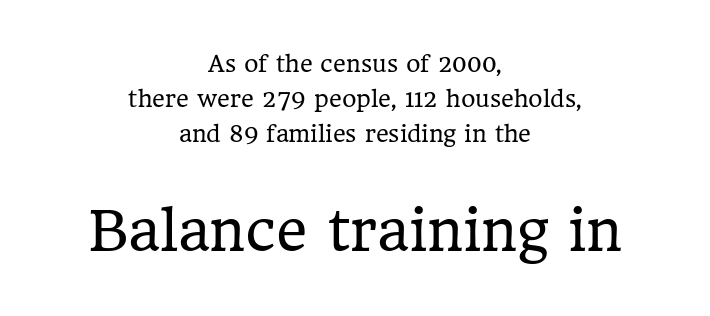
Q: Is the text bold? A: No.
Q: Is the text italic (slanted)? A: No, it is upright.
Q: Is the typeface a serif or a sans-serif typeface? A: Serif.
Q: Is the text underlined? A: No.
Q: How is the paragraph aligned? A: Centered.
Q: Is the spacing between letters normal or unusually wide? A: Normal.
Q: Is the spacing between lines tight, normal or loose? A: Normal.
Q: Which block of text is set in a larger size, the first (top) or the second (bottom)? A: The second (bottom) one.
Q: Width (condensed, normal, or wide)? A: Normal.
Q: Stroke contrast? A: Low.
Q: x-height? A: Medium.
Q: Monospaced? A: No.
